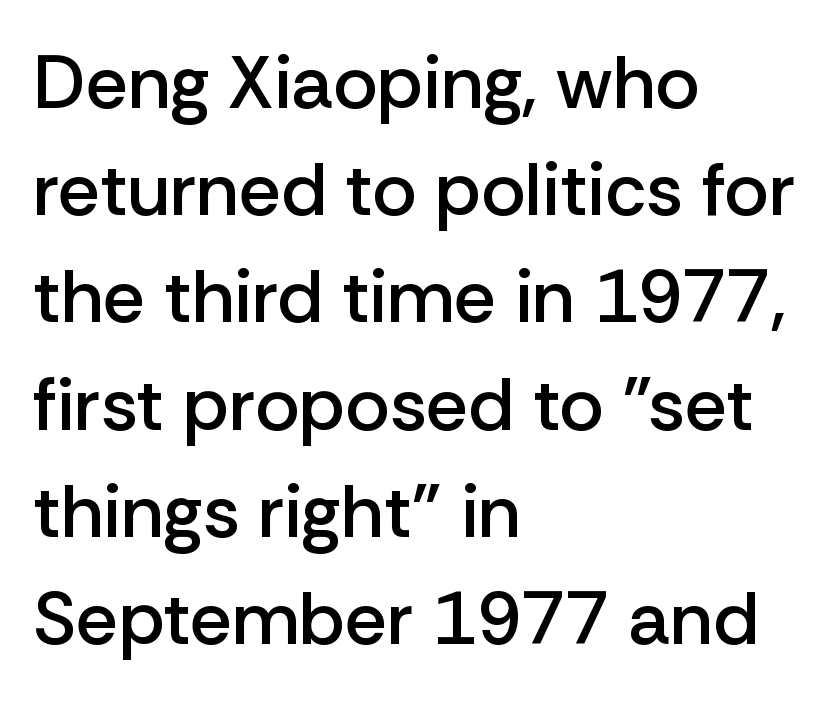
Q: Is the text bold? A: Semi-bold.
Q: Is the text italic (slanted)? A: No, it is upright.
Q: Is the typeface a serif or a sans-serif typeface? A: Sans-serif.
Q: Is the text underlined? A: No.
Q: How is the paragraph aligned? A: Left-aligned.
Q: Is the spacing between letters normal or unusually wide? A: Normal.
Q: Is the spacing between lines tight, normal or loose? A: Normal.
Q: Width (condensed, normal, or wide)? A: Normal.
Q: Stroke contrast? A: Low.
Q: x-height? A: Medium.
Q: Monospaced? A: No.
